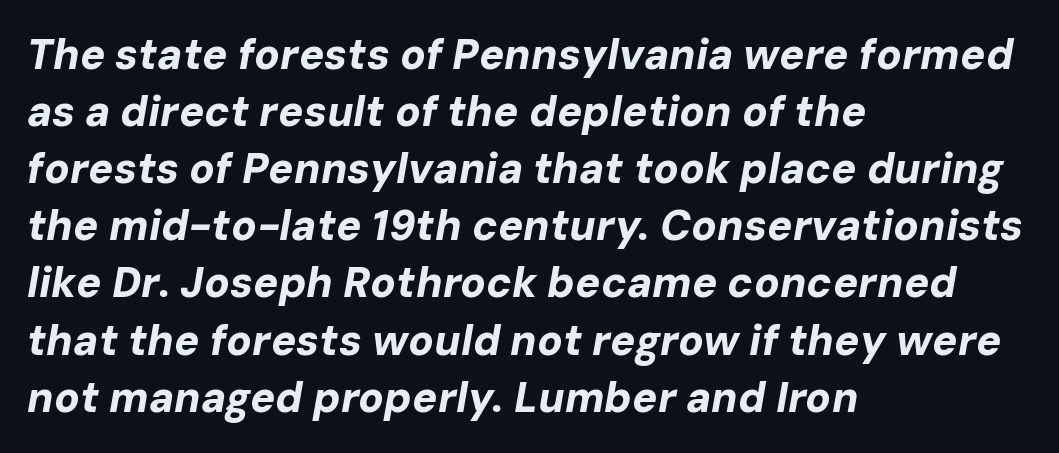
Q: Is the text bold? A: Yes.
Q: Is the text italic (slanted)? A: Yes, it leans right by about 10 degrees.
Q: Is the text underlined? A: No.
Q: How is the paragraph aligned? A: Left-aligned.
Q: Is the spacing between letters normal or unusually wide? A: Normal.
Q: Is the spacing between lines tight, normal or loose? A: Normal.
Q: Width (condensed, normal, or wide)? A: Normal.
Q: Stroke contrast? A: Low.
Q: x-height? A: Medium.
Q: Monospaced? A: No.
